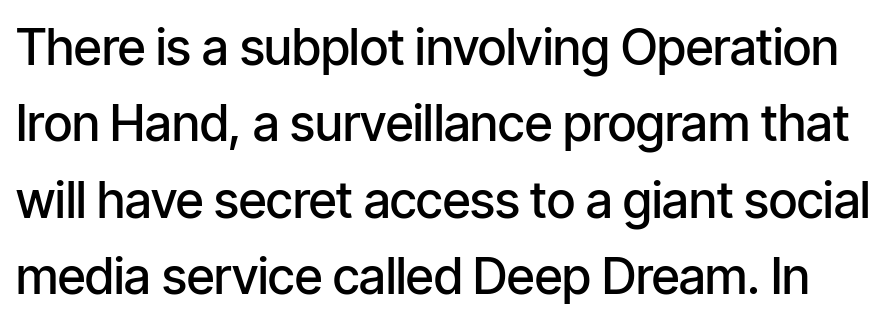
The image shows 50 px semibold, condensed sans-serif type, upright; set normal line spacing (1.53x), normal letter spacing, not underlined; low stroke contrast and a medium x-height.
